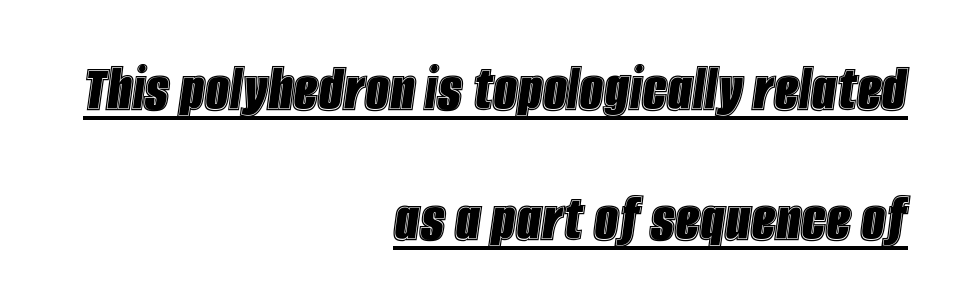
Underlining? Definitely there. When letters slant like this, we call the style italic. This sample has the flowing, uneven cadence of proportional lettering. This sample is right-justified, so line beginnings fall wherever the words allow. Nothing unusual about the tracking: characters are spaced as the font intends.
